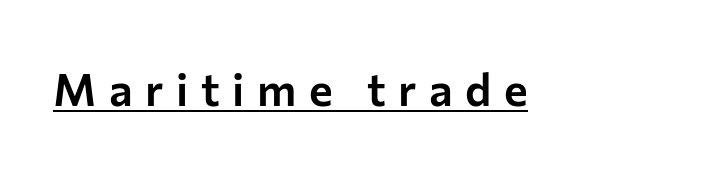
The image shows 45 px sans-serif type, upright; set unusually wide letter spacing (+0.28 em), underlined; low stroke contrast and a medium x-height.
